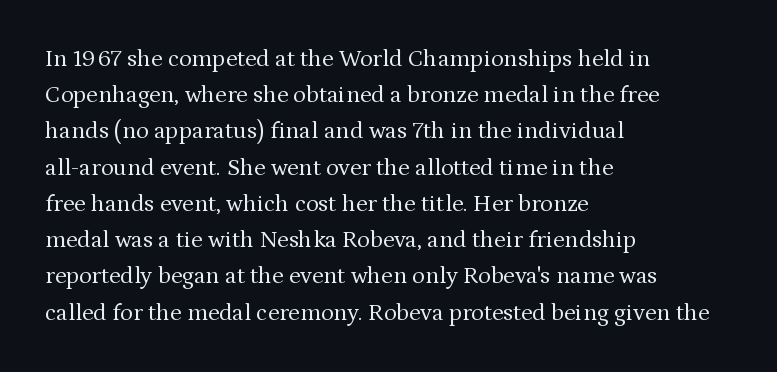
Default kerning and tracking; the words read as compact shapes. Tall strokes in this sample are plumb rather than angled. This rendering uses left alignment, leaving the right contour irregular. Students, observe: this is what conventionally led text looks like. Each stroke keeps to a modest, everyday thickness or less. Honestly, there is no underline to notice here at all.
